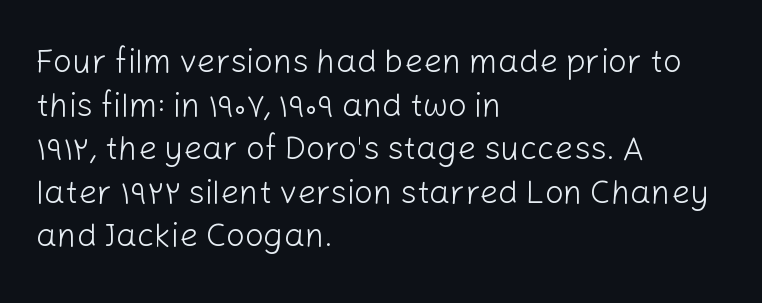
The image shows 33 px light sans-serif type, upright; set left-aligned, normal line spacing (1.32x), normal letter spacing, not underlined; low stroke contrast and a medium x-height.
